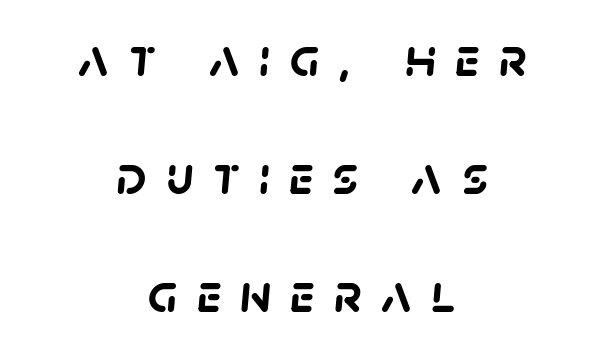
Q: Is the text bold? A: Yes.
Q: Is the typeface a serif or a sans-serif typeface? A: Sans-serif.
Q: Is the text underlined? A: No.
Q: How is the paragraph aligned? A: Centered.
Q: Is the spacing between letters normal or unusually wide? A: Unusually wide.
Q: Is the spacing between lines tight, normal or loose? A: Loose.
Q: Width (condensed, normal, or wide)? A: Normal.
Q: Stroke contrast? A: Low.
Q: x-height? A: Large.
Q: Monospaced? A: No.
